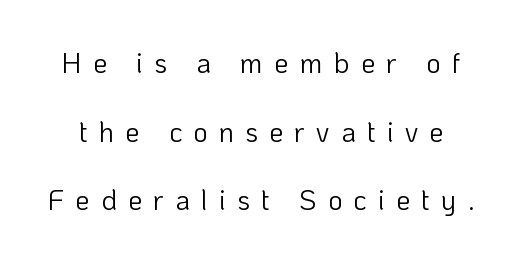
The image shows 28 px light sans-serif type, upright; set loose line spacing (2.45x), unusually wide letter spacing (+0.4 em), not underlined; low stroke contrast and a medium x-height.
